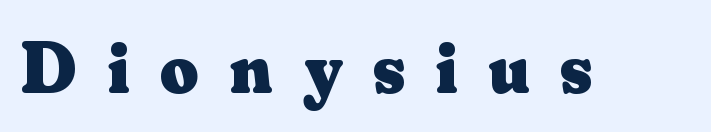
Q: Is the text bold? A: Yes.
Q: Is the text italic (slanted)? A: No, it is upright.
Q: Is the typeface a serif or a sans-serif typeface? A: Serif.
Q: Is the text underlined? A: No.
Q: Is the spacing between letters normal or unusually wide? A: Unusually wide.
Q: Width (condensed, normal, or wide)? A: Normal.
Q: Stroke contrast? A: Medium.
Q: x-height? A: Small.
Q: Monospaced? A: No.
